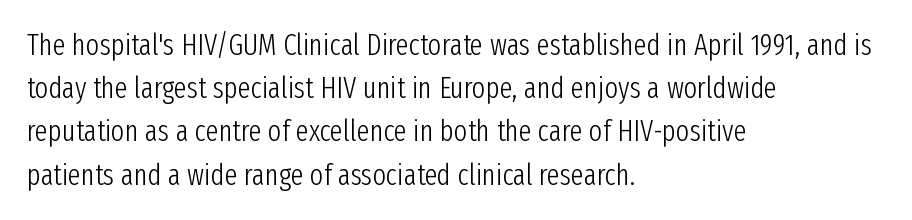
The image shows 29 px light, condensed sans-serif type, upright; set left-aligned, normal line spacing (1.49x), normal letter spacing, not underlined; low stroke contrast and a medium x-height.
